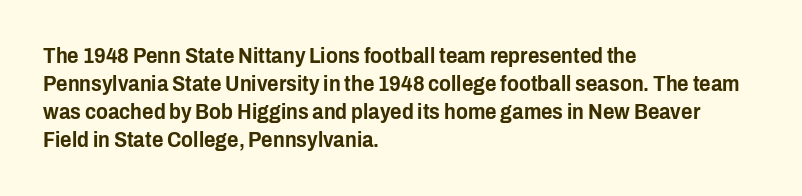
Q: Is the text italic (slanted)? A: No, it is upright.
Q: Is the text underlined? A: No.
Q: How is the paragraph aligned? A: Left-aligned.
Q: Is the spacing between letters normal or unusually wide? A: Normal.
Q: Is the spacing between lines tight, normal or loose? A: Normal.
